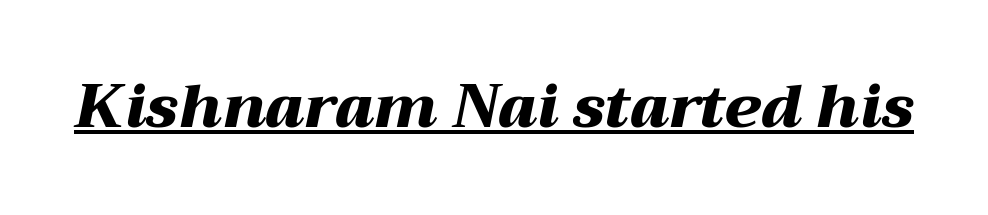
Heft: maximum for text — a bold. Slanted lettering throughout. The letterforms sit shoulder to shoulder at normal distance. Each letter keeps its own natural width here, so spacing adapts to shape. Emphasis is given by a line drawn under the lettering.
